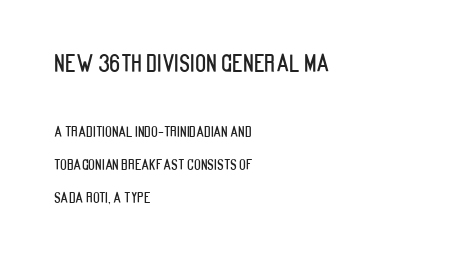
The image shows 23 px text type, upright; set left-aligned, loose line spacing (2.35x), normal letter spacing, not underlined; the first (top) block is 1.64x larger.
